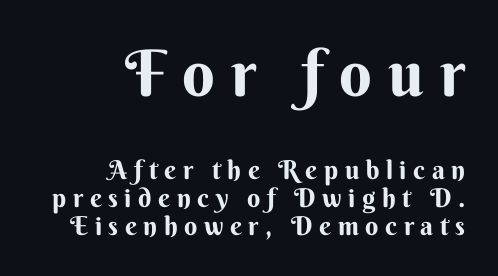
Display-style spreading of the glyphs; the letterfit is very open. Right-aligned paragraph, ragged on the left. Check under the words: just untouched page. This is the regular roman posture of the typeface. Line spacing here is tight.
